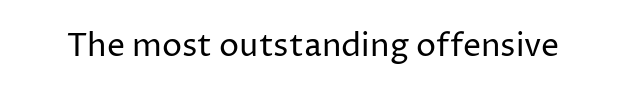
The image shows 32 px regular-weight sans-serif type, upright; set normal letter spacing, not underlined; low stroke contrast and a medium x-height.
